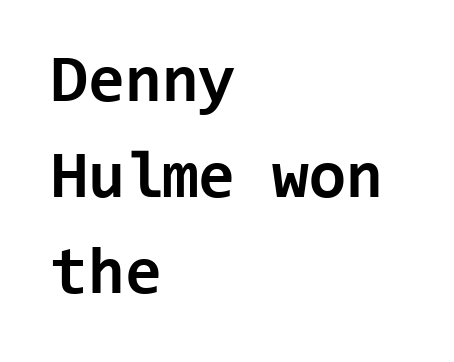
{"serif": "no", "italic": "no", "bold": "yes", "weight": "bold", "width": "normal", "stroke_contrast": "low", "x_height": "medium", "monospaced": "yes", "underline": "no", "align": "left", "line_spacing": "normal", "line_spacing_ratio": 1.43, "letter_spacing": "normal", "letter_spacing_em": 0.0, "glyph_px": 67}
